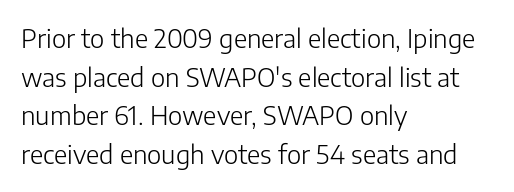
Q: Is the text bold? A: No.
Q: Is the text italic (slanted)? A: No, it is upright.
Q: Is the text underlined? A: No.
Q: How is the paragraph aligned? A: Left-aligned.
Q: Is the spacing between letters normal or unusually wide? A: Normal.
Q: Is the spacing between lines tight, normal or loose? A: Normal.
